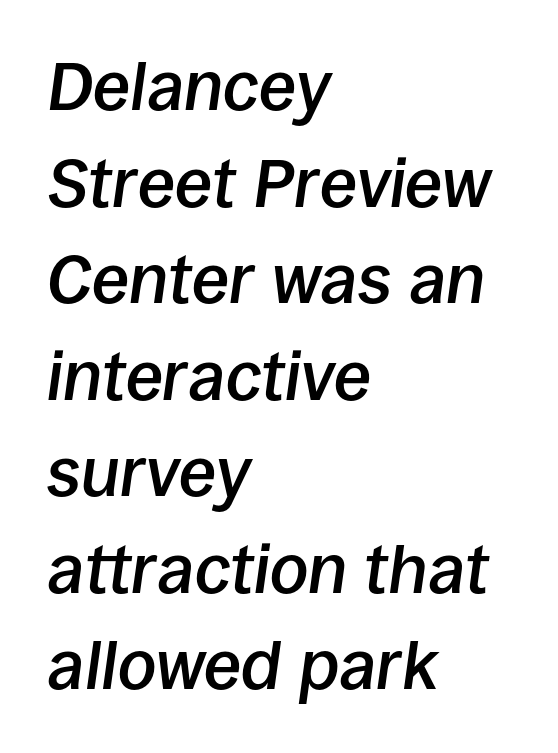
The image shows 68 px semibold type, italic (leaning right); set left-aligned, normal line spacing (1.42x), normal letter spacing, not underlined; low stroke contrast and a large x-height.
